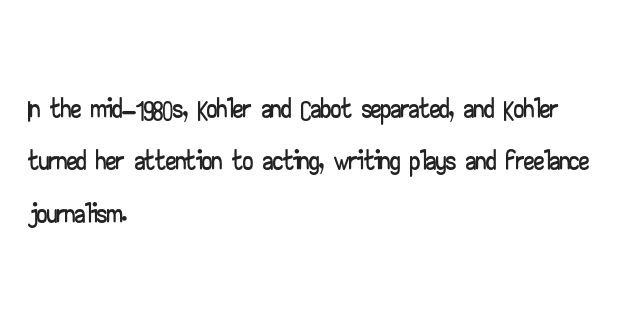
The image shows 41 px wide sans-serif type, upright; set left-aligned, normal line spacing (1.28x), normal letter spacing, not underlined; low stroke contrast and a small x-height.
